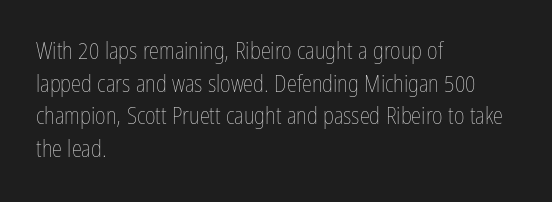
{"italic": "no", "bold": "no", "underline": "no", "align": "left", "line_spacing": "normal", "line_spacing_ratio": 1.42, "letter_spacing": "normal", "letter_spacing_em": 0.0, "glyph_px": 23}
